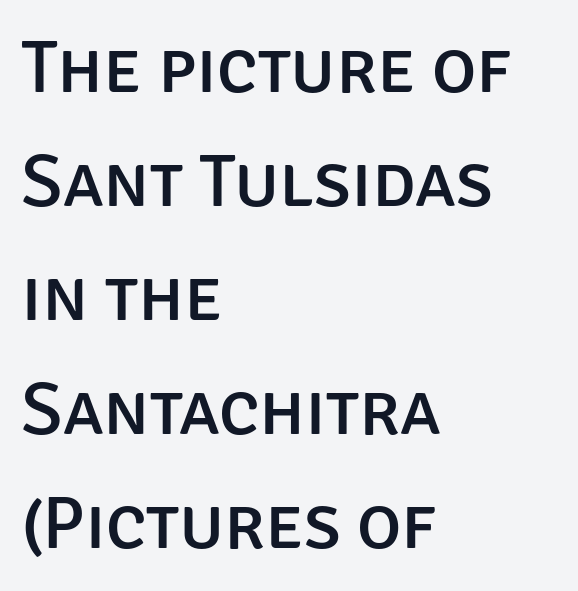
Q: Is the text italic (slanted)? A: No, it is upright.
Q: Is the typeface a serif or a sans-serif typeface? A: Sans-serif.
Q: Is the text underlined? A: No.
Q: How is the paragraph aligned? A: Left-aligned.
Q: Is the spacing between letters normal or unusually wide? A: Normal.
Q: Is the spacing between lines tight, normal or loose? A: Normal.
Q: Width (condensed, normal, or wide)? A: Normal.
Q: Stroke contrast? A: Low.
Q: x-height? A: Large.
Q: Monospaced? A: No.
